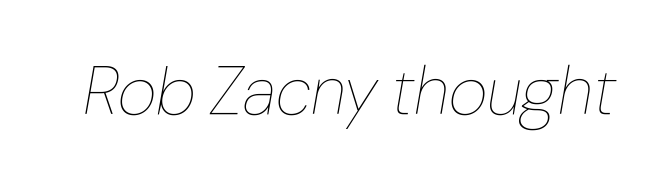
Q: Is the text bold? A: No.
Q: Is the text italic (slanted)? A: Yes, it leans right by about 10 degrees.
Q: Is the text underlined? A: No.
Q: Is the spacing between letters normal or unusually wide? A: Normal.
Q: Width (condensed, normal, or wide)? A: Normal.
Q: Stroke contrast? A: Low.
Q: x-height? A: Medium.
Q: Monospaced? A: No.
